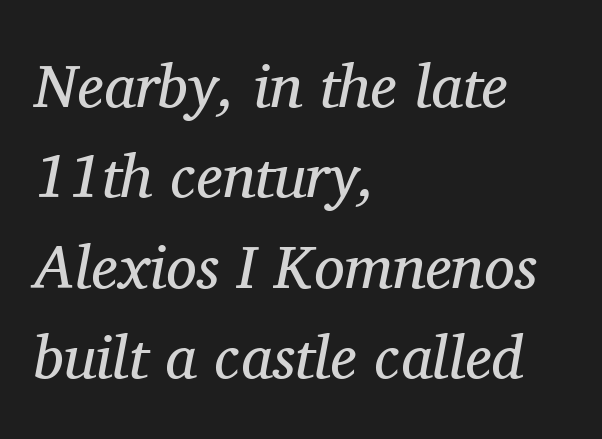
{"serif": "yes", "italic": "yes", "lean": "right", "slant_degrees": 11, "bold": "no", "weight": "regular", "width": "normal", "stroke_contrast": "medium", "x_height": "medium", "monospaced": "no", "underline": "no", "align": "left", "line_spacing": "normal", "line_spacing_ratio": 1.48, "letter_spacing": "normal", "letter_spacing_em": 0.0, "glyph_px": 61}
